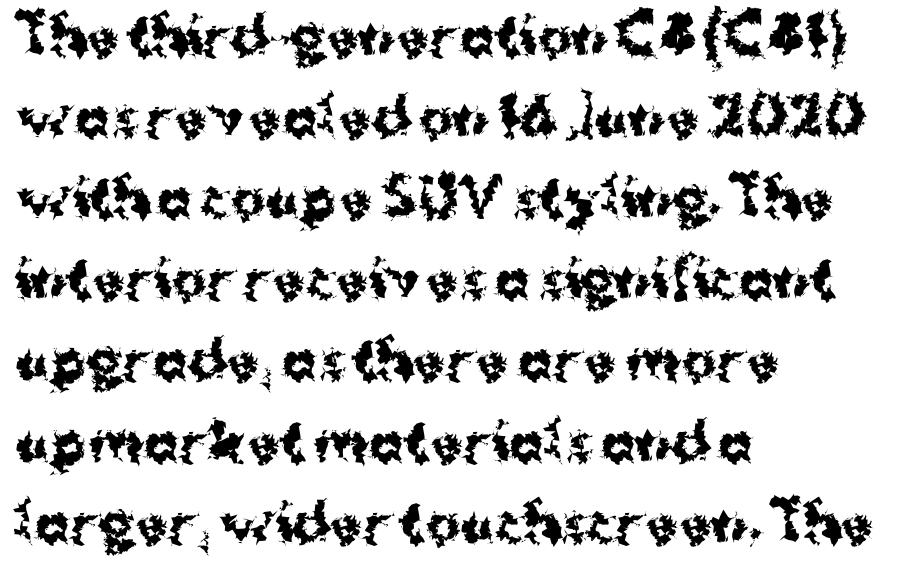
The image shows 52 px bold sans-serif type, upright; set left-aligned, normal line spacing (1.56x), normal letter spacing, not underlined; medium stroke contrast and a medium x-height.
